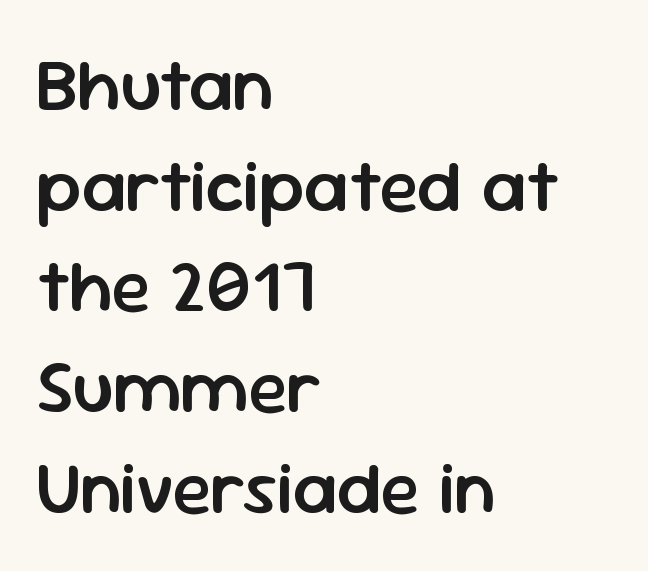
This rendering leaves character spacing at its baseline value. The letters advance in unequal steps, a hallmark of proportional type. The font family rendered here belongs to the sans-serif group. Stems and bowls a touch heavier than normal — semibold.
